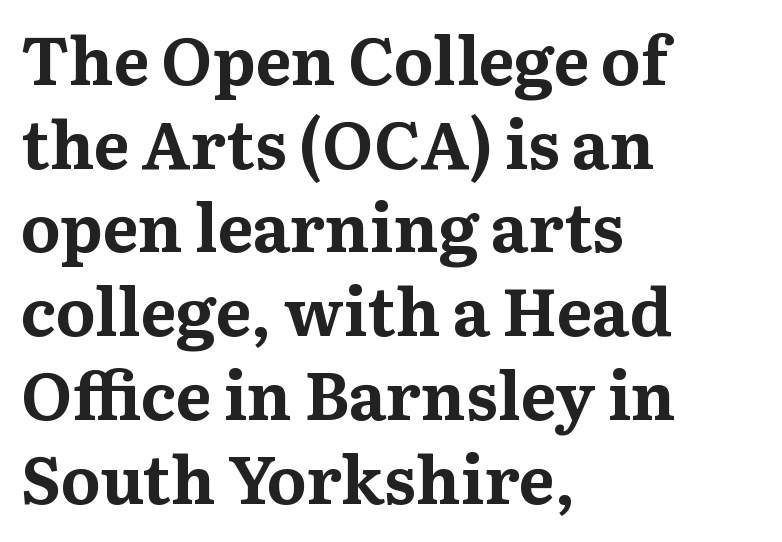
Q: Is the text bold? A: Yes.
Q: Is the text italic (slanted)? A: No, it is upright.
Q: Is the typeface a serif or a sans-serif typeface? A: Serif.
Q: Is the text underlined? A: No.
Q: How is the paragraph aligned? A: Left-aligned.
Q: Is the spacing between letters normal or unusually wide? A: Normal.
Q: Is the spacing between lines tight, normal or loose? A: Normal.
Q: Width (condensed, normal, or wide)? A: Normal.
Q: Stroke contrast? A: Medium.
Q: x-height? A: Medium.
Q: Monospaced? A: No.
